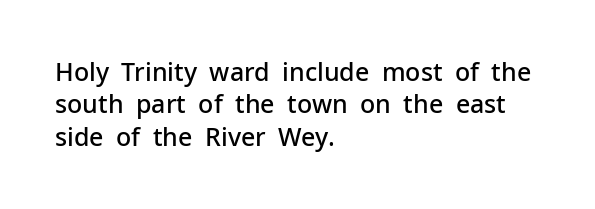
The type is set solid horizontally, with unmodified tracking. Check the space under the baseline: it is left empty. In terms of weight, the rendering is demibold, just under bold. This is the regular roman posture of the typeface.
